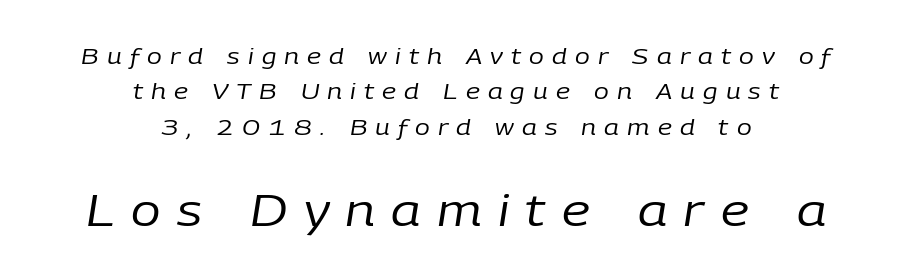
Block two is the big one; block one sits smaller above it. Looking at the ascenders, they clearly lean. The lines sit at an ordinary, default distance from one another. Compared with a flush-left layout, this one balances lines on the center instead. Here the glyphs are tracked loosely, breaking word shapes into spaced letters. Decoration check: the copy has no underline.
